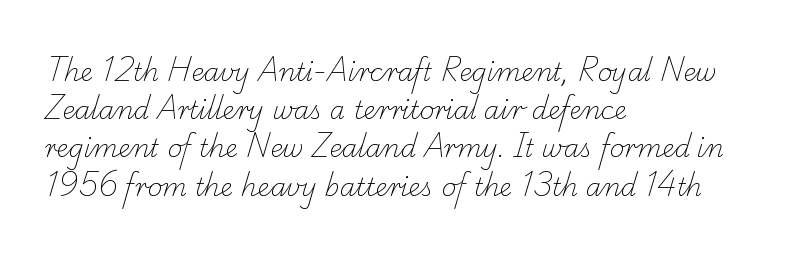
Every row of glyphs begins at an identical x-position on the left. The designer left line spacing at the default. No extra ink here — the face is not bold. Short note: letters normally spaced. The area under the type is left untouched.
